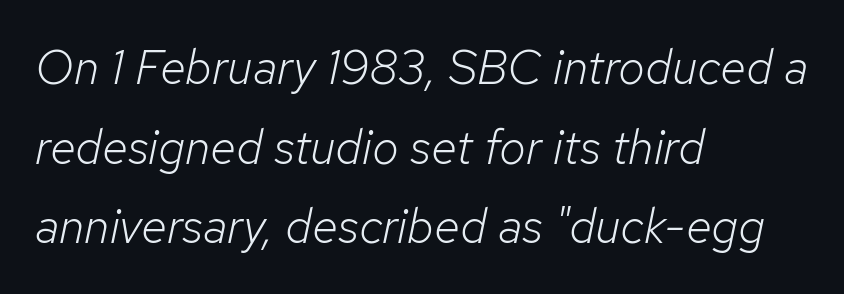
{"italic": "yes", "lean": "right", "slant_degrees": 12, "bold": "no", "weight": "light", "width": "normal", "stroke_contrast": "low", "x_height": "medium", "monospaced": "no", "underline": "no", "align": "left", "line_spacing": "normal", "line_spacing_ratio": 1.66, "letter_spacing": "normal", "letter_spacing_em": 0.0, "glyph_px": 48}
